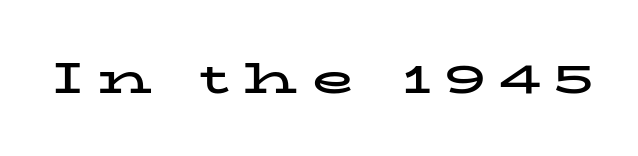
A bare baseline throughout the passage. These lines have a slow, spaced-out rhythm from letter to letter. Proportional: the letters do not fall into vertical columns. As a designer I'd log this as weight 700, bold.
